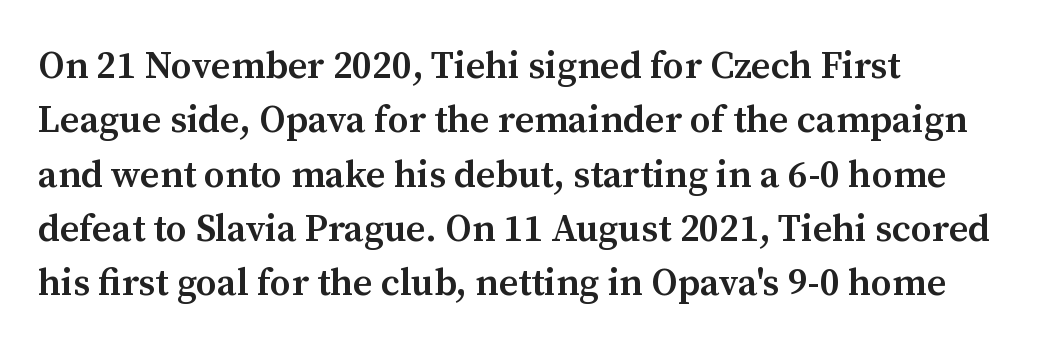
A serif font was chosen for this passage. Moderately thickened strokes mark this as semibold type. Think of a printed novel: that variable character pitch is what you see here. Students, note that the glyphs here touch the page at normal intervals. Regular leading.
